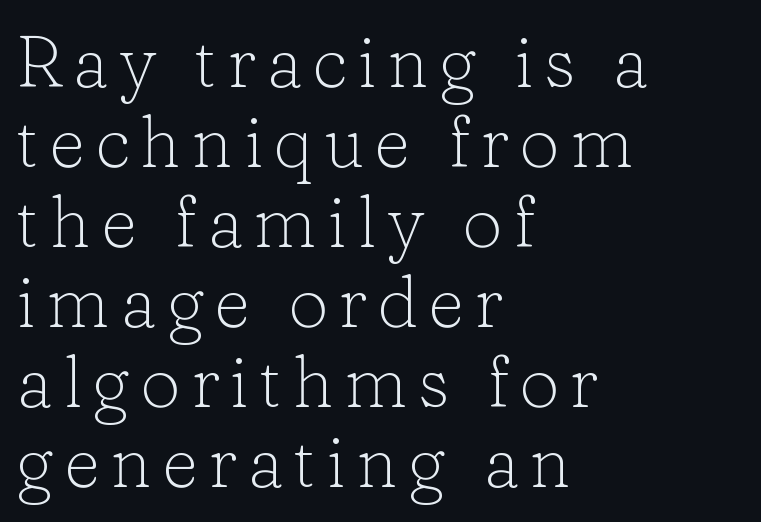
The image shows 72 px light serif type, upright; set left-aligned, tight line spacing (1.11x), not underlined; low stroke contrast and a medium x-height.
